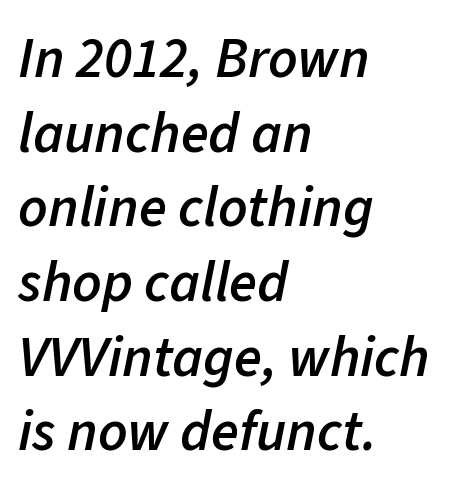
{"italic": "yes", "lean": "right", "slant_degrees": 11, "bold": "semi", "weight": "semibold", "width": "normal", "stroke_contrast": "low", "x_height": "medium", "monospaced": "no", "underline": "no", "align": "left", "line_spacing": "normal", "line_spacing_ratio": 1.31, "letter_spacing": "normal", "letter_spacing_em": 0.0, "glyph_px": 57}
